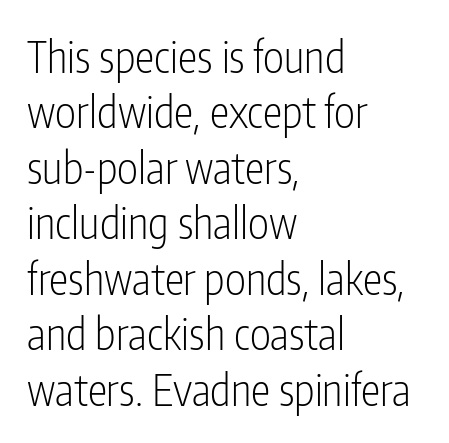
Q: Is the text bold? A: No.
Q: Is the text italic (slanted)? A: No, it is upright.
Q: Is the typeface a serif or a sans-serif typeface? A: Sans-serif.
Q: Is the text underlined? A: No.
Q: How is the paragraph aligned? A: Left-aligned.
Q: Is the spacing between letters normal or unusually wide? A: Normal.
Q: Is the spacing between lines tight, normal or loose? A: Normal.
Q: Width (condensed, normal, or wide)? A: Condensed.
Q: Stroke contrast? A: Low.
Q: x-height? A: Medium.
Q: Monospaced? A: No.
